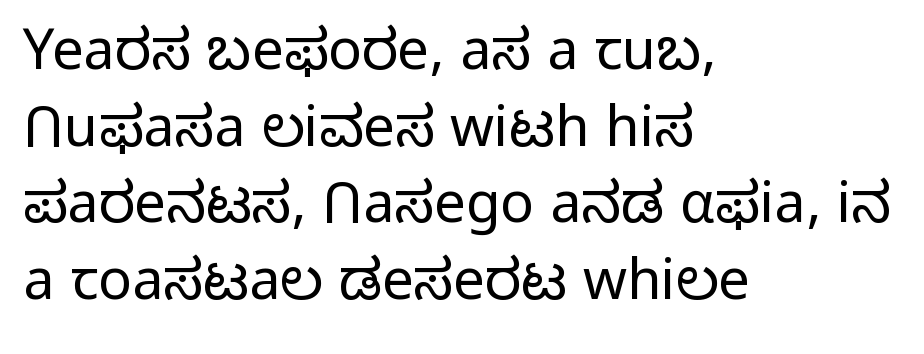
{"serif": "no", "italic": "no", "bold": "no", "weight": "light", "width": "normal", "stroke_contrast": "low", "x_height": "medium", "monospaced": "no", "underline": "no", "align": "left", "line_spacing": "normal", "line_spacing_ratio": 1.37, "letter_spacing": "normal", "letter_spacing_em": 0.0, "glyph_px": 56}
